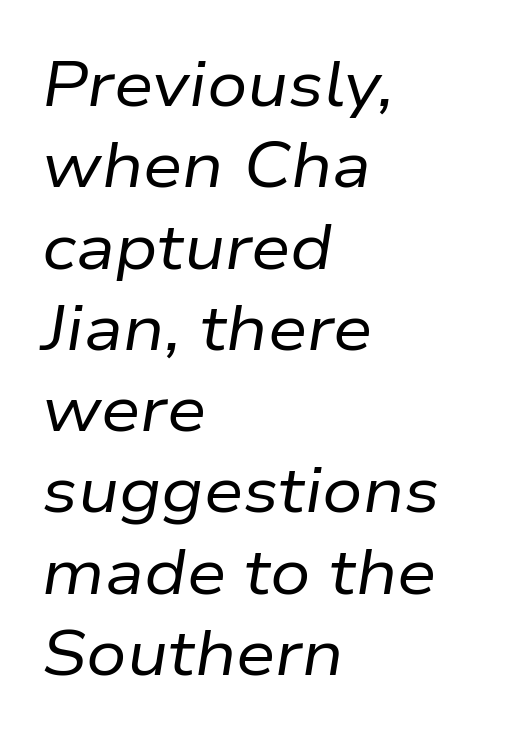
The lines are quadded left. Is this a heavy cut? Hardly; it is regular or lighter. There is no visible air inserted between adjacent glyphs. The lettering tilts uniformly, giving the passage an italic look.
